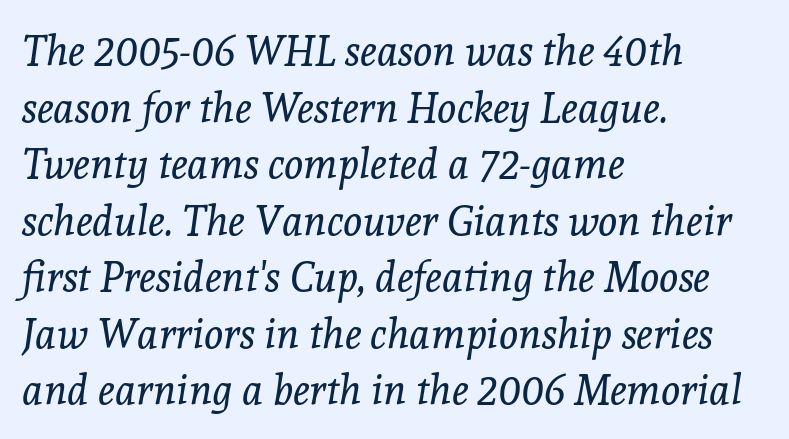
{"serif": "yes", "italic": "yes", "lean": "right", "slant_degrees": 8, "bold": "no", "weight": "regular", "width": "normal", "x_height": "medium", "monospaced": "no", "underline": "no", "align": "left", "line_spacing": "normal", "line_spacing_ratio": 1.38, "letter_spacing": "normal", "letter_spacing_em": 0.0, "glyph_px": 41}
